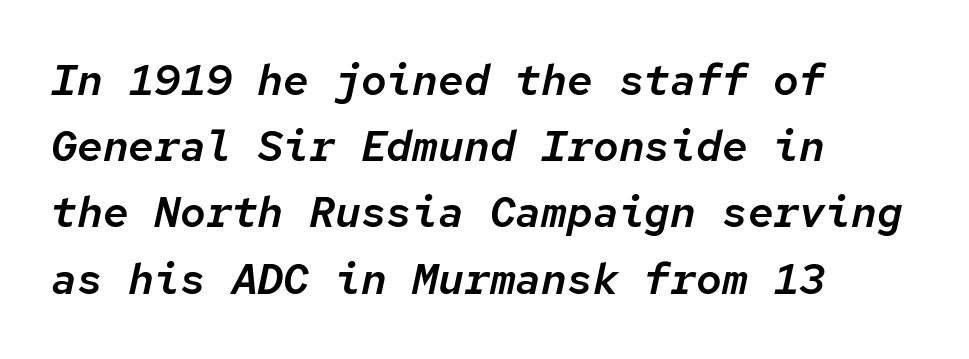
Q: Is the text italic (slanted)? A: Yes, it leans right by about 12 degrees.
Q: Is the text underlined? A: No.
Q: How is the paragraph aligned? A: Left-aligned.
Q: Is the spacing between letters normal or unusually wide? A: Normal.
Q: Is the spacing between lines tight, normal or loose? A: Normal.
Q: Width (condensed, normal, or wide)? A: Normal.
Q: Stroke contrast? A: Low.
Q: x-height? A: Medium.
Q: Monospaced? A: Yes.
